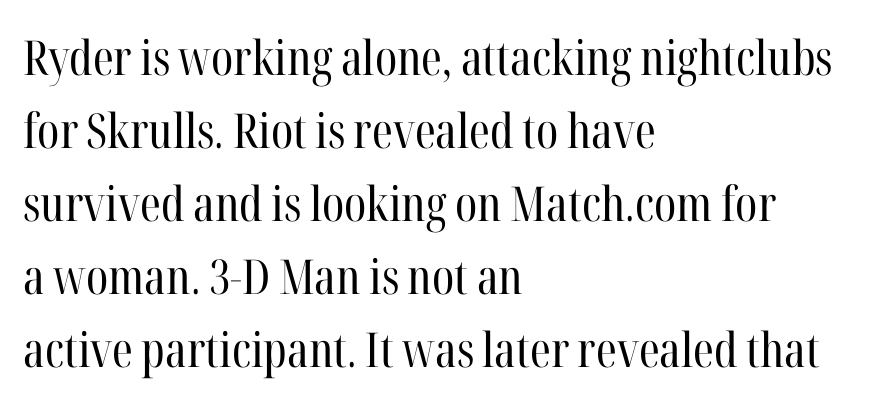
Line spacing here is normal. The face used here is rendered with its standard letterfit. Weight class: somewhere from thin through regular. The characters display serif detailing at their extremities.
